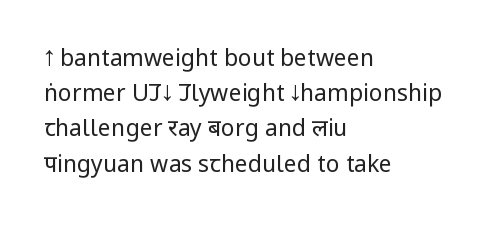
{"italic": "no", "bold": "no", "underline": "no", "align": "left", "line_spacing": "normal", "line_spacing_ratio": 1.53, "letter_spacing": "normal", "letter_spacing_em": 0.0, "glyph_px": 23}
